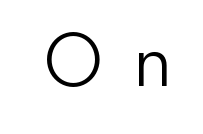
Q: Is the text bold? A: No.
Q: Is the text italic (slanted)? A: No, it is upright.
Q: Is the typeface a serif or a sans-serif typeface? A: Sans-serif.
Q: Is the text underlined? A: No.
Q: Is the spacing between letters normal or unusually wide? A: Unusually wide.
Q: Width (condensed, normal, or wide)? A: Normal.
Q: Stroke contrast? A: Low.
Q: x-height? A: Small.
Q: Monospaced? A: No.
